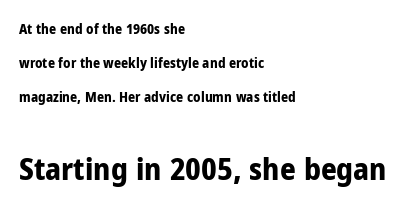
Q: Is the text bold? A: Yes.
Q: Is the text italic (slanted)? A: No, it is upright.
Q: Is the typeface a serif or a sans-serif typeface? A: Sans-serif.
Q: Is the text underlined? A: No.
Q: How is the paragraph aligned? A: Left-aligned.
Q: Is the spacing between letters normal or unusually wide? A: Normal.
Q: Is the spacing between lines tight, normal or loose? A: Loose.
Q: Which block of text is set in a larger size, the first (top) or the second (bottom)? A: The second (bottom) one.
Q: Width (condensed, normal, or wide)? A: Condensed.
Q: Stroke contrast? A: Low.
Q: x-height? A: Medium.
Q: Monospaced? A: No.
